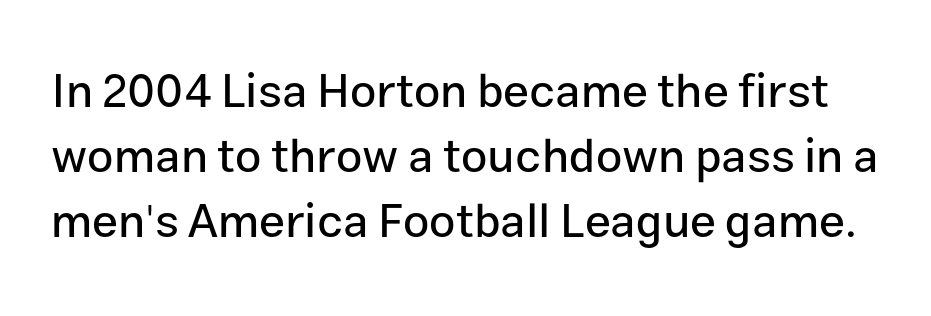
Regarding leading, the lines here are spaced in the standard way. Do the characters align in a grid? No, the font is proportional. Do the letters lean? They stand straight. A sans-serif font was chosen for this passage. The space beneath each line is pristine and unruled.
